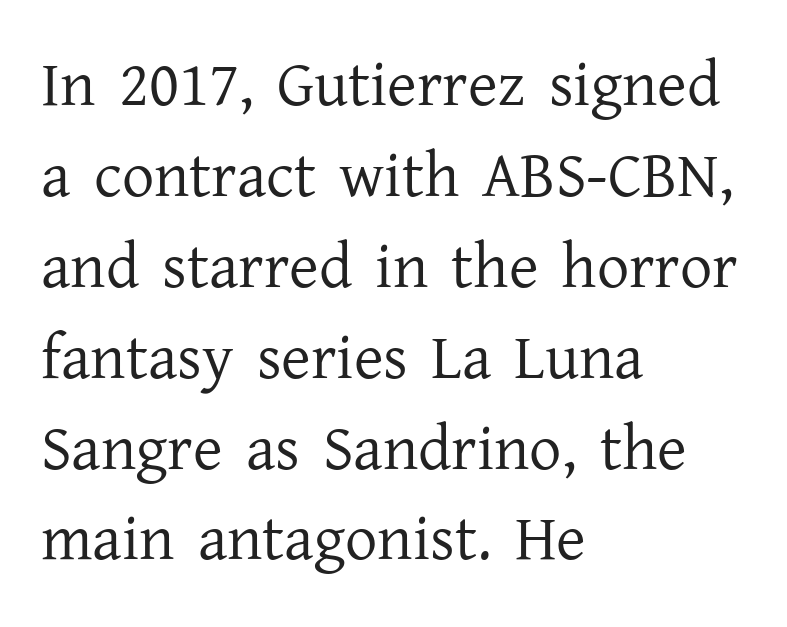
The image shows 64 px regular-weight serif type, upright; set left-aligned, normal line spacing (1.42x), normal letter spacing, not underlined; low stroke contrast and a medium x-height.
